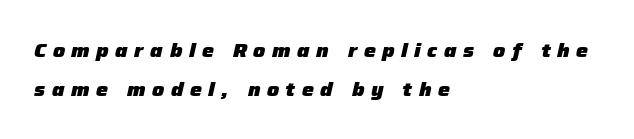
An italicized treatment has been applied to the whole sample. This sample trades compactness for vertical openness between lines. Strong, thick strokes mark this as bold type. Horizontal alignment here is leftward, the default for most running prose. Inter-character spacing is expanded well beyond the font's built-in metrics.
